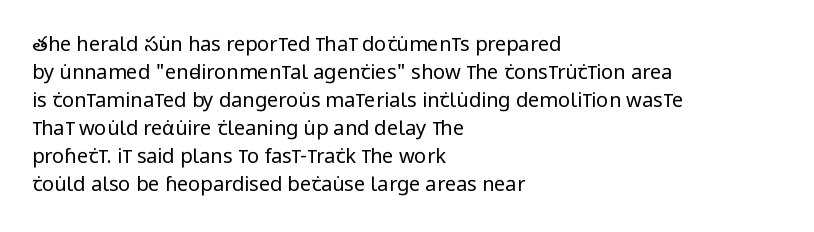
{"italic": "no", "bold": "no", "underline": "no", "align": "left", "line_spacing": "normal", "line_spacing_ratio": 1.4, "letter_spacing": "normal", "letter_spacing_em": 0.0, "glyph_px": 20}
